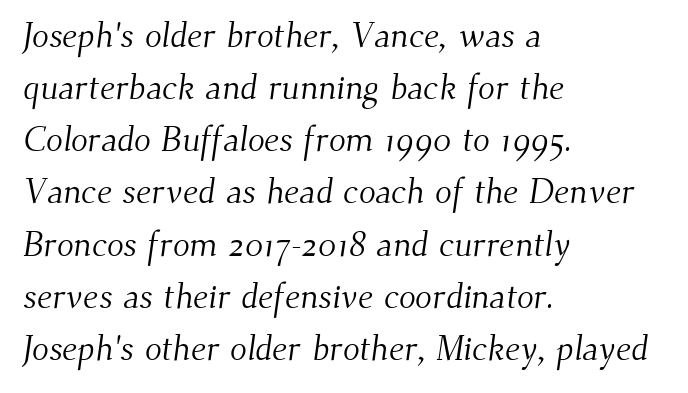
Q: Is the text bold? A: No.
Q: Is the typeface a serif or a sans-serif typeface? A: Serif.
Q: Is the text underlined? A: No.
Q: How is the paragraph aligned? A: Left-aligned.
Q: Is the spacing between letters normal or unusually wide? A: Normal.
Q: Is the spacing between lines tight, normal or loose? A: Normal.
Q: Width (condensed, normal, or wide)? A: Normal.
Q: Stroke contrast? A: Medium.
Q: x-height? A: Small.
Q: Monospaced? A: No.
